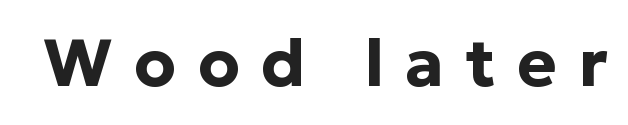
Q: Is the text bold? A: Yes.
Q: Is the text italic (slanted)? A: No, it is upright.
Q: Is the typeface a serif or a sans-serif typeface? A: Sans-serif.
Q: Is the text underlined? A: No.
Q: Is the spacing between letters normal or unusually wide? A: Unusually wide.
Q: Width (condensed, normal, or wide)? A: Normal.
Q: Stroke contrast? A: Low.
Q: x-height? A: Medium.
Q: Monospaced? A: No.
